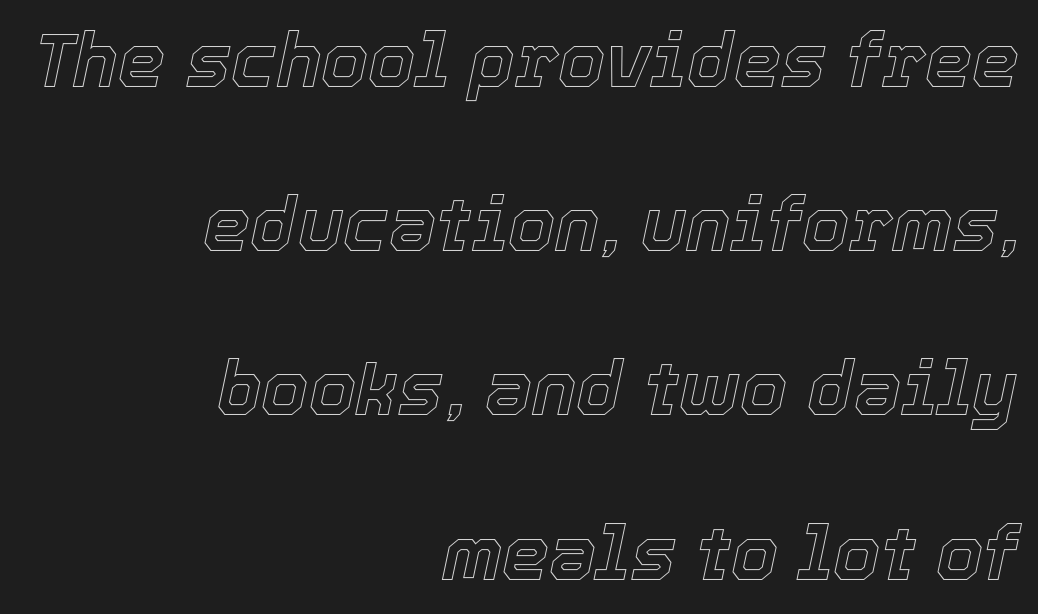
Successive baselines arrive slowly, with a big drop between each. Beneath every word, the page is bare. Observe the lean: these are italic letterforms. Students, note that the glyphs here touch the page at normal intervals. The lines in this sample share a right terminus and differ only in where they begin. Looks like regular typesetting: each glyph gets only the width it needs.
